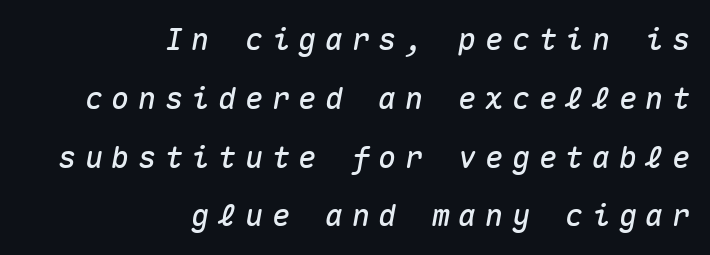
{"italic": "yes", "lean": "right", "slant_degrees": 10, "width": "normal", "stroke_contrast": "medium", "x_height": "medium", "monospaced": "yes", "underline": "no", "align": "right", "line_spacing": "loose", "line_spacing_ratio": 1.96, "letter_spacing": "wide", "letter_spacing_em": 0.29, "glyph_px": 30}
